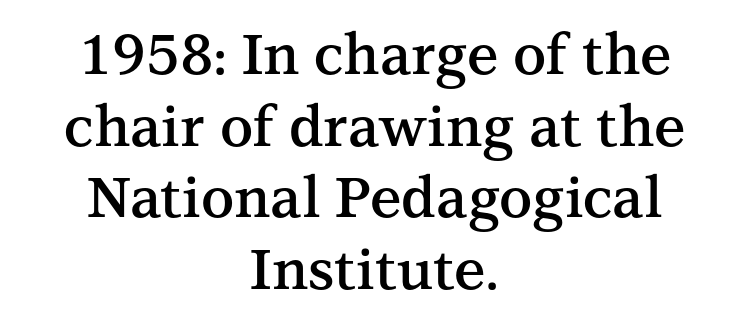
{"serif": "yes", "italic": "no", "bold": "semi", "weight": "semibold", "width": "normal", "stroke_contrast": "medium", "x_height": "medium", "monospaced": "no", "underline": "no", "align": "center", "line_spacing": "normal", "line_spacing_ratio": 1.28, "letter_spacing": "normal", "letter_spacing_em": 0.0, "glyph_px": 56}
